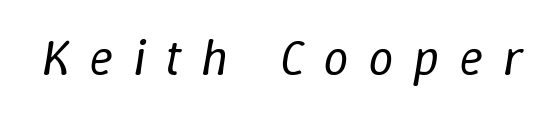
{"italic": "yes", "lean": "right", "slant_degrees": 9, "bold": "no", "weight": "regular", "width": "normal", "stroke_contrast": "low", "x_height": "medium", "monospaced": "no", "underline": "no", "letter_spacing": "wide", "letter_spacing_em": 0.38, "glyph_px": 51}
